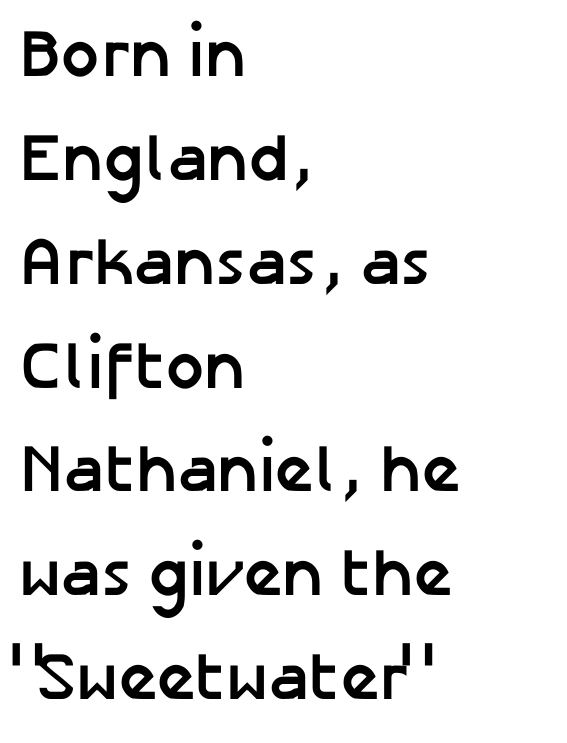
Q: Is the text bold? A: Yes.
Q: Is the text italic (slanted)? A: No, it is upright.
Q: Is the typeface a serif or a sans-serif typeface? A: Sans-serif.
Q: Is the text underlined? A: No.
Q: How is the paragraph aligned? A: Left-aligned.
Q: Is the spacing between letters normal or unusually wide? A: Normal.
Q: Is the spacing between lines tight, normal or loose? A: Normal.
Q: Width (condensed, normal, or wide)? A: Normal.
Q: Stroke contrast? A: Low.
Q: x-height? A: Medium.
Q: Monospaced? A: No.
